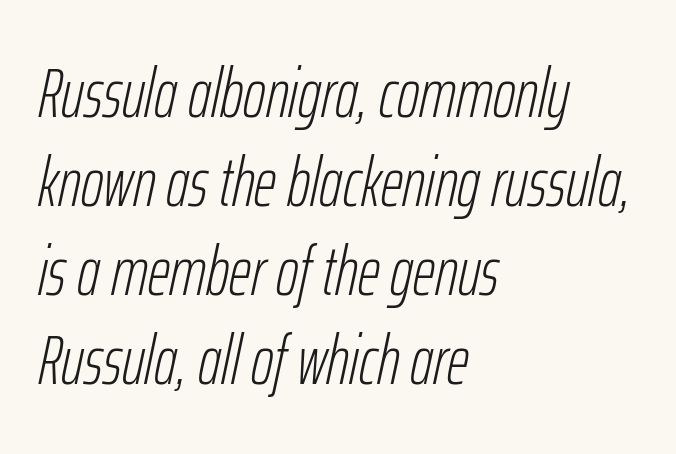
{"italic": "yes", "lean": "right", "slant_degrees": 12, "bold": "no", "weight": "light", "width": "condensed", "stroke_contrast": "low", "x_height": "medium", "monospaced": "no", "underline": "no", "align": "left", "line_spacing": "normal", "line_spacing_ratio": 1.29, "letter_spacing": "normal", "letter_spacing_em": 0.0, "glyph_px": 69}
